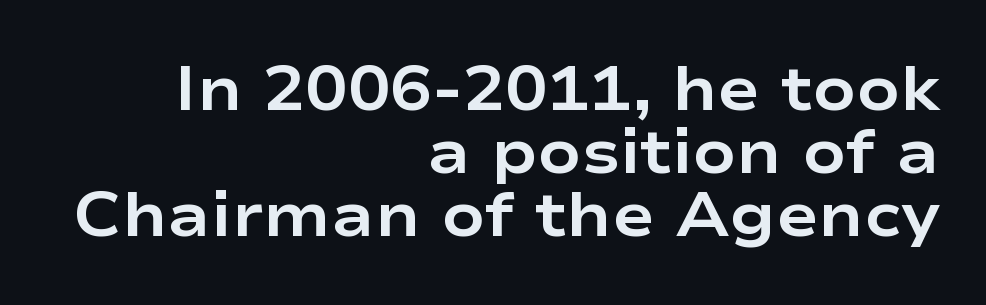
Reading down the column, the eye jumps only a short way to each next line. The setting favours the right margin, as signatures and pull-quotes sometimes do. The glyphs are unaccompanied by any horizontal stroke below them. Looks like regular typesetting: each glyph gets only the width it needs. The horizontal fit of the characters is conventional and even.
